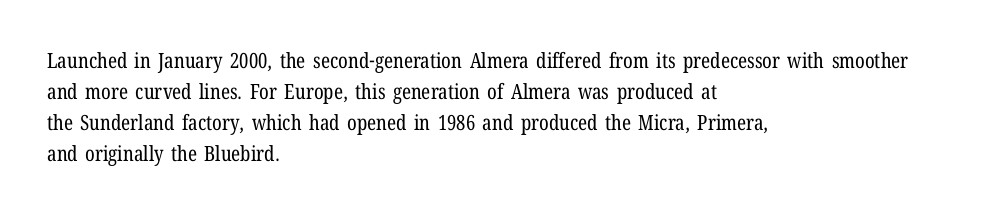
{"italic": "no", "bold": "no", "underline": "no", "align": "left", "line_spacing": "normal", "line_spacing_ratio": 1.47, "letter_spacing": "normal", "letter_spacing_em": 0.0, "glyph_px": 21}
